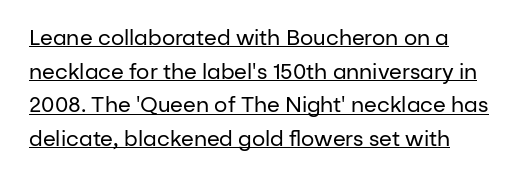
Underlining? Definitely there. Posture: vertical. Interline gaps are of average width in this sample. This rendering leaves character spacing at its baseline value. Heft: none added — not bold.
